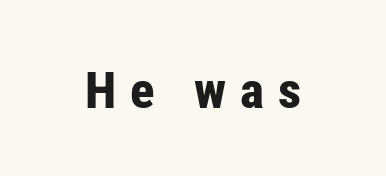
The image shows 51 px bold, condensed sans-serif type, upright; set unusually wide letter spacing (+0.27 em), not underlined; low stroke contrast and a medium x-height.
